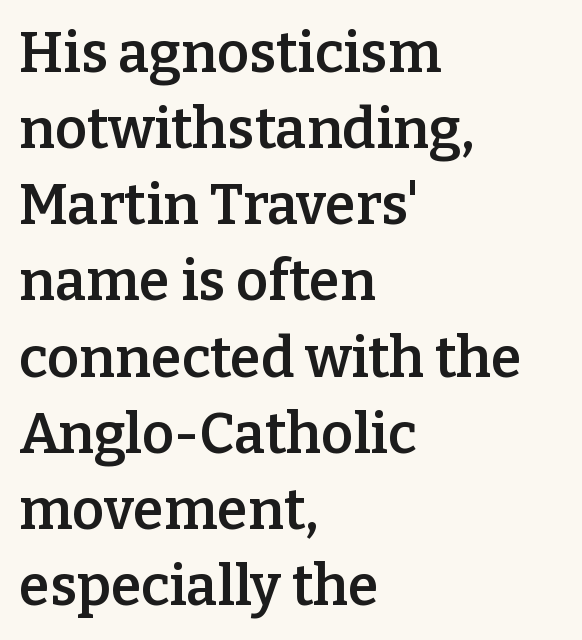
This block has exactly the height ordinary leading produces. The space beneath each line is pristine and unruled. Spacing verdict: proportional, widths tailored to each character. The letters carry serifs — small finishing strokes at the ends of their stems. This sample is left-justified, so line endings fall wherever the words run out. Honestly, the letter spacing is just normal — you wouldn't notice it.
